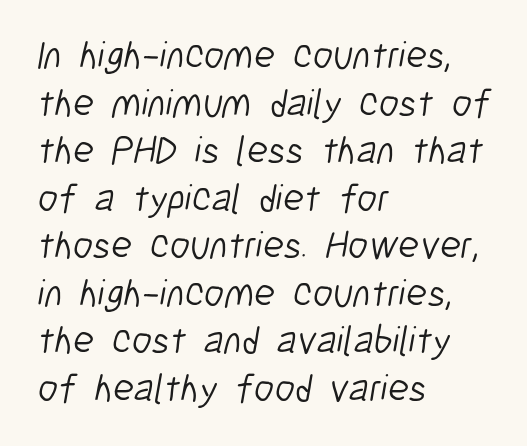
{"serif": "no", "bold": "no", "weight": "light", "width": "condensed", "stroke_contrast": "low", "x_height": "medium", "monospaced": "no", "underline": "no", "align": "left", "line_spacing_ratio": 1.22, "letter_spacing": "normal", "letter_spacing_em": 0.0, "glyph_px": 39}
